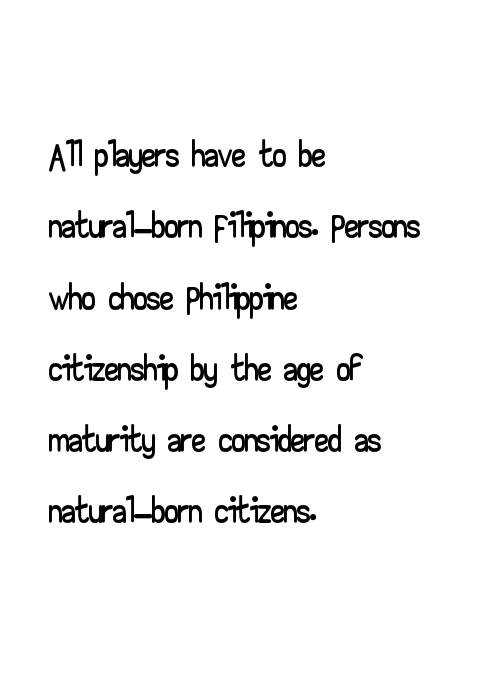
Q: Is the text italic (slanted)? A: No, it is upright.
Q: Is the typeface a serif or a sans-serif typeface? A: Sans-serif.
Q: Is the text underlined? A: No.
Q: How is the paragraph aligned? A: Left-aligned.
Q: Is the spacing between letters normal or unusually wide? A: Normal.
Q: Is the spacing between lines tight, normal or loose? A: Normal.
Q: Width (condensed, normal, or wide)? A: Wide.
Q: Stroke contrast? A: Low.
Q: x-height? A: Small.
Q: Monospaced? A: No.
